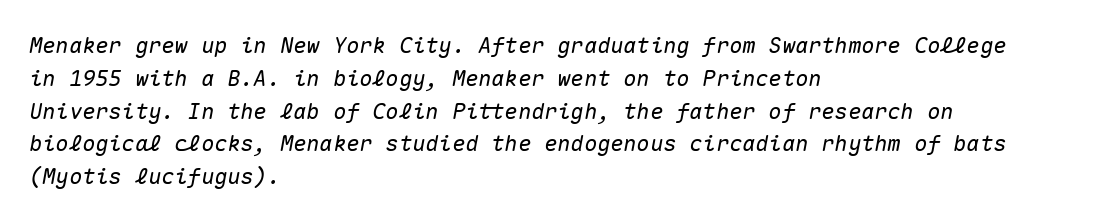
Check the space under the baseline: it is left empty. Vertical spacing — default. The face used here has a pronounced slope to its letters. Line starts are locked; line ends wander.
